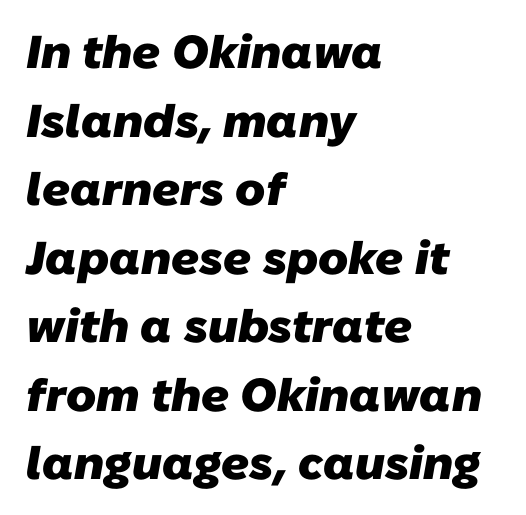
{"serif": "no", "bold": "yes", "weight": "heavy", "width": "normal", "stroke_contrast": "low", "x_height": "medium", "monospaced": "no", "underline": "no", "align": "left", "line_spacing": "normal", "line_spacing_ratio": 1.49, "letter_spacing": "normal", "letter_spacing_em": 0.0, "glyph_px": 46}
